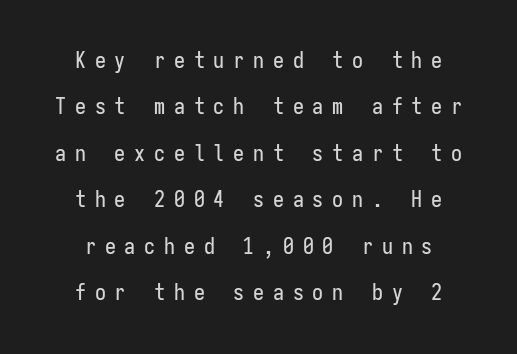
The letterforms stand isolated, each surrounded by extra space. Students, observe: this is what heavily led, spacious text looks like. Style check: upright. Plain, unruled lines of type.
